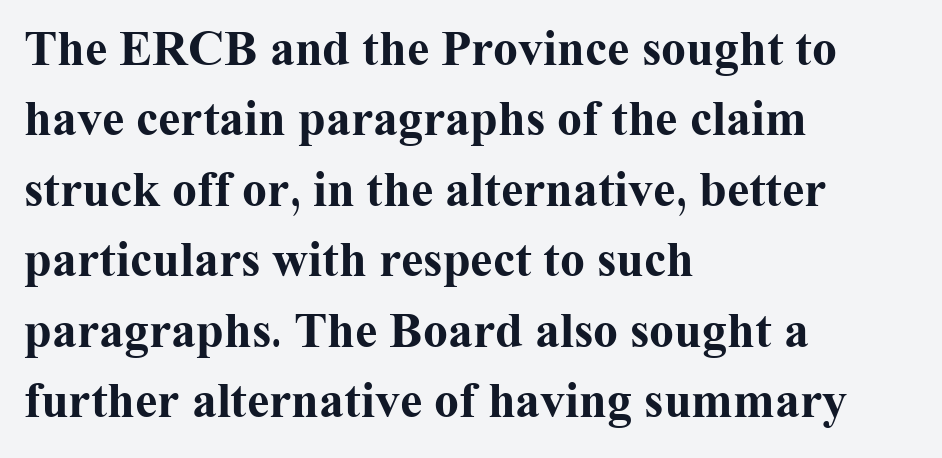
{"serif": "yes", "italic": "no", "bold": "yes", "weight": "bold", "width": "normal", "stroke_contrast": "medium", "x_height": "medium", "monospaced": "no", "underline": "no", "align": "left", "line_spacing": "normal", "line_spacing_ratio": 1.41, "letter_spacing": "normal", "letter_spacing_em": 0.0, "glyph_px": 50}
